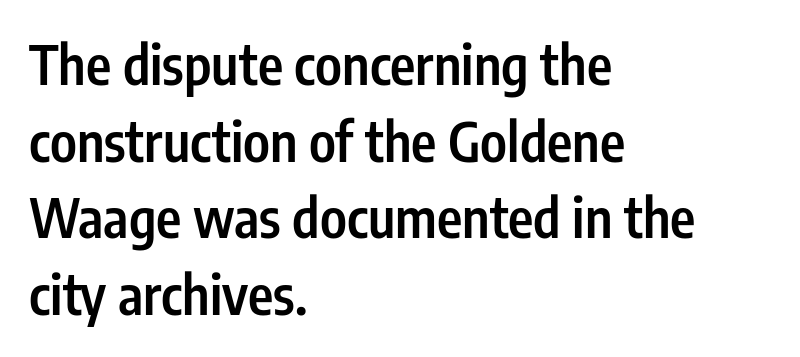
{"serif": "no", "italic": "no", "bold": "semi", "weight": "semibold", "width": "condensed", "stroke_contrast": "low", "x_height": "medium", "monospaced": "no", "underline": "no", "align": "left", "line_spacing": "normal", "line_spacing_ratio": 1.42, "letter_spacing": "normal", "letter_spacing_em": 0.0, "glyph_px": 54}
